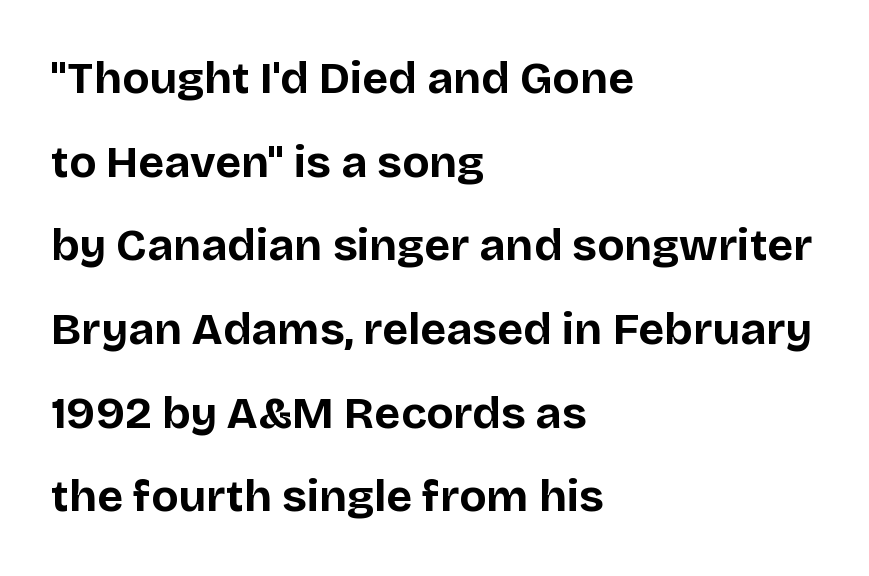
The image shows 45 px bold sans-serif type, upright; set left-aligned, line spacing 1.86x, normal letter spacing, not underlined; low stroke contrast and a large x-height.
